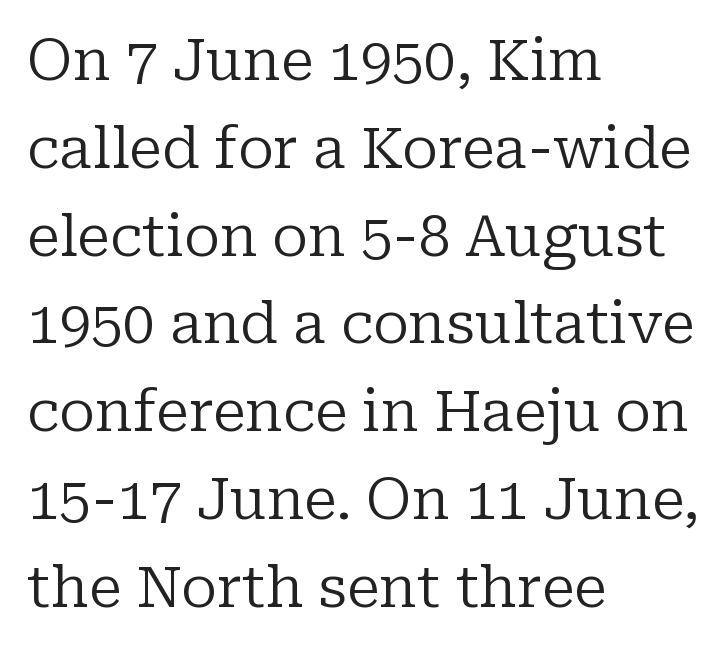
The letters sit at their default tracking, neither squeezed nor spread. Regarding serifs, this sample has them. Designer's note — italics off, roman on. Proportional: the letters do not fall into vertical columns.
